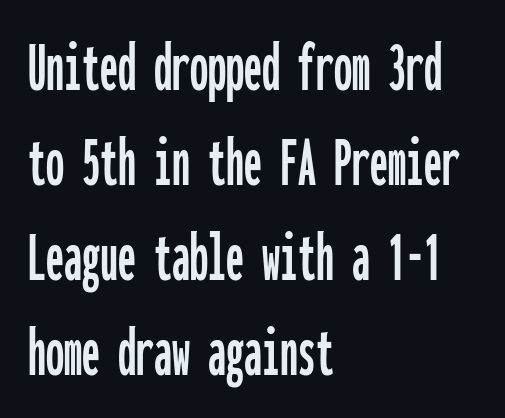
Horizontally, the lines are justified to the leading edge only. No italicization has been applied; the sample stays upright. Looks like terminal output: every glyph gets an equal slot. The strip under each line holds only bare page. Leading: standard. Characters follow at the spacing the type designer built in.
